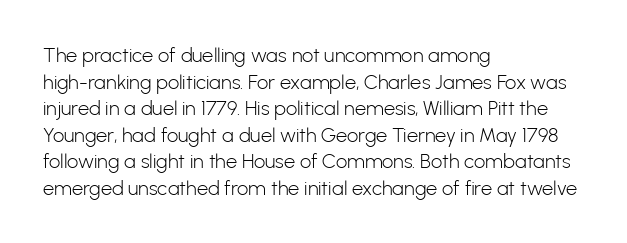
{"italic": "no", "bold": "no", "underline": "no", "align": "left", "line_spacing": "normal", "line_spacing_ratio": 1.33, "letter_spacing": "normal", "letter_spacing_em": 0.0, "glyph_px": 20}
